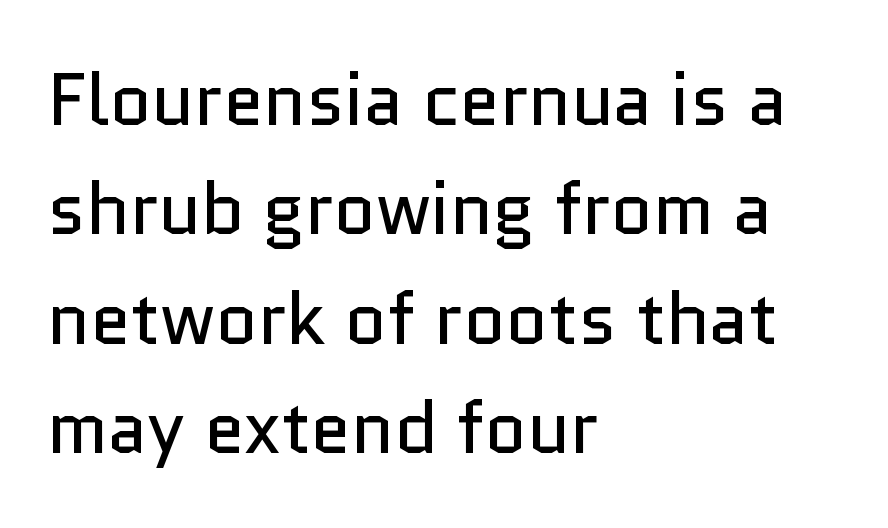
A student would call this left alignment; a typographer would say flush left, rag right. Tracking value appears to be zero — textbook default spacing. Regarding leading, the lines here are spaced in the standard way. Notice how the stems are strictly vertical — no italics here.
